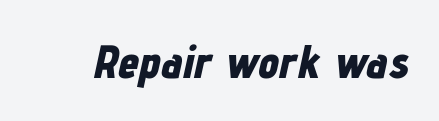
{"italic": "yes", "lean": "right", "slant_degrees": 12, "bold": "yes", "weight": "bold", "width": "condensed", "stroke_contrast": "low", "x_height": "medium", "monospaced": "no", "underline": "no", "letter_spacing": "normal", "letter_spacing_em": 0.0, "glyph_px": 47}
